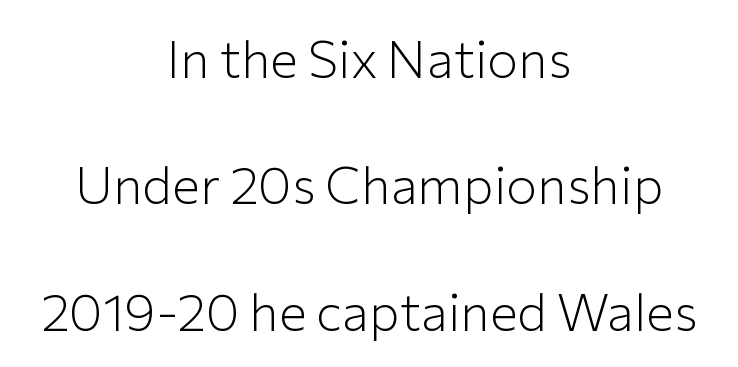
The image shows 52 px light sans-serif type, upright; set centered, loose line spacing (2.43x), normal letter spacing, not underlined; low stroke contrast and a medium x-height.
